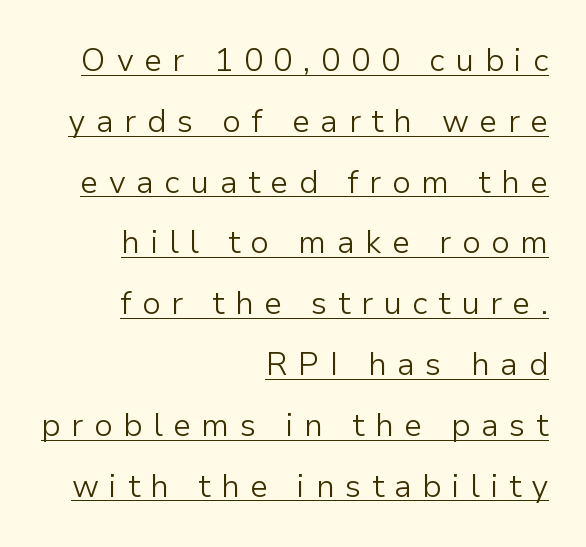
No letter is thick-stroked: the sample isn't bold. Honestly, the rows look like they've been pulled way apart. Is the block centered? No — it sits flush against the right margin. A typesetter would call this proportional, since set widths differ per character.
